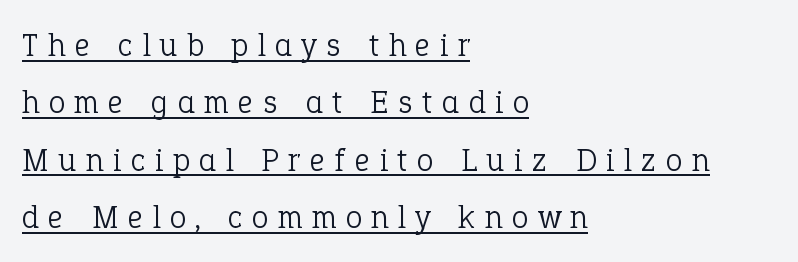
Notice how the passage keeps a crisp vertical edge on the left only. Observe the wide spacing: letters keep a clear distance from each other. The characters display serif detailing at their extremities. A typesetter would call this proportional, since set widths differ per character.
